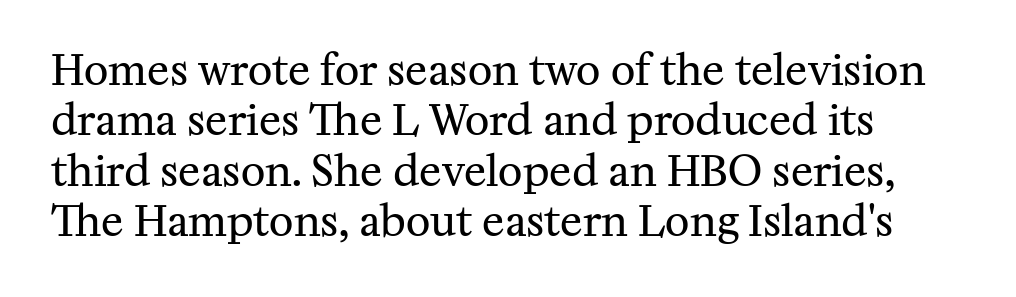
Q: Is the text bold? A: No.
Q: Is the text italic (slanted)? A: No, it is upright.
Q: Is the typeface a serif or a sans-serif typeface? A: Serif.
Q: Is the text underlined? A: No.
Q: Is the spacing between letters normal or unusually wide? A: Normal.
Q: Width (condensed, normal, or wide)? A: Normal.
Q: Stroke contrast? A: Medium.
Q: x-height? A: Medium.
Q: Monospaced? A: No.
